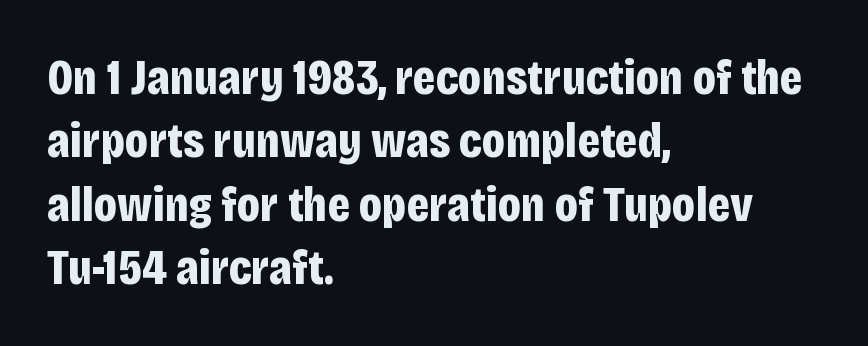
Q: Is the text bold? A: Yes.
Q: Is the text italic (slanted)? A: No, it is upright.
Q: Is the typeface a serif or a sans-serif typeface? A: Sans-serif.
Q: Is the text underlined? A: No.
Q: How is the paragraph aligned? A: Left-aligned.
Q: Is the spacing between letters normal or unusually wide? A: Normal.
Q: Is the spacing between lines tight, normal or loose? A: Normal.
Q: Width (condensed, normal, or wide)? A: Condensed.
Q: Stroke contrast? A: Low.
Q: x-height? A: Large.
Q: Monospaced? A: No.
